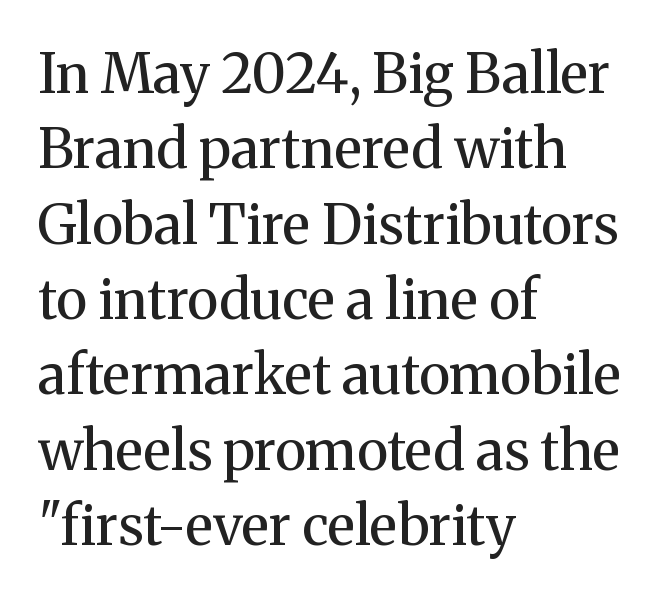
Line spacing here is normal. Is the type heavy? It reads as light-to-regular instead. The type family on display is of the serif kind. Inter-character spacing is left at the font's built-in metrics.
